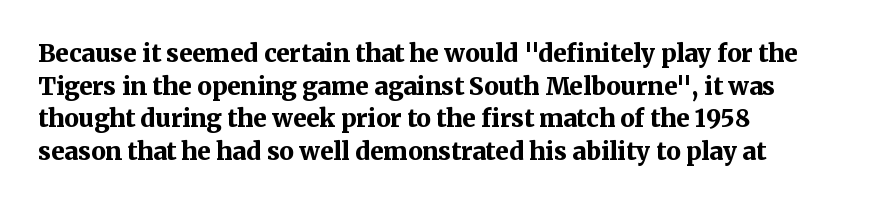
{"italic": "no", "bold": "yes", "underline": "no", "align": "left", "line_spacing": "normal", "line_spacing_ratio": 1.36, "letter_spacing": "normal", "letter_spacing_em": 0.0, "glyph_px": 24}
